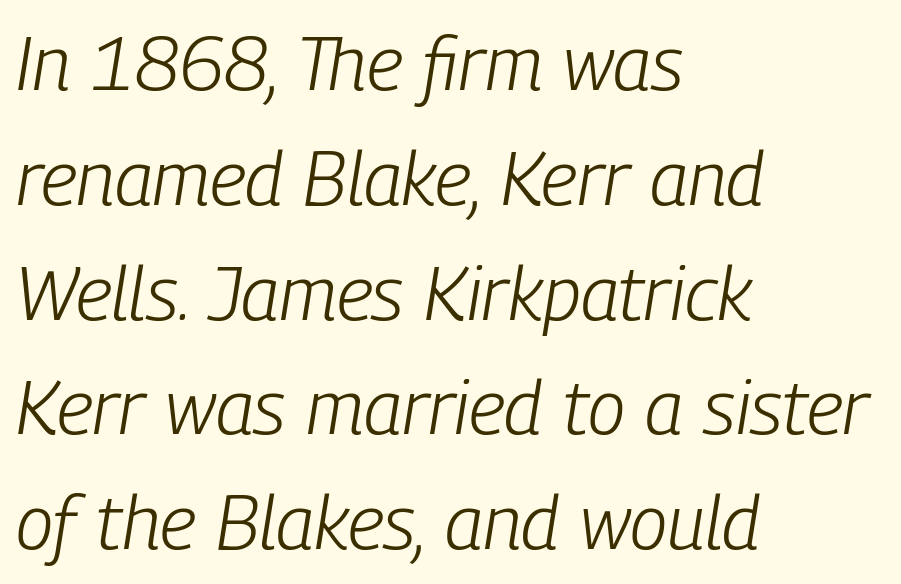
{"italic": "yes", "lean": "right", "slant_degrees": 9, "bold": "no", "weight": "light", "width": "condensed", "stroke_contrast": "low", "x_height": "medium", "monospaced": "no", "underline": "no", "align": "left", "line_spacing": "normal", "line_spacing_ratio": 1.51, "letter_spacing": "normal", "letter_spacing_em": 0.0, "glyph_px": 76}
